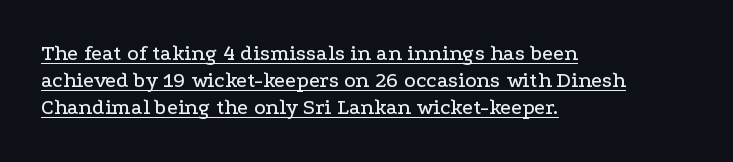
The image shows 22 px text type, upright; set left-aligned, line spacing 1.23x, normal letter spacing, underlined.
